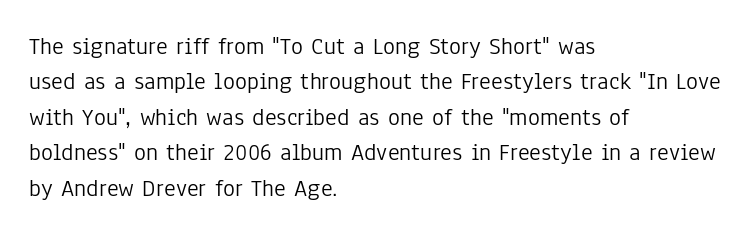
Plain, unruled lines of type. Is the type heavy? It reads as light-to-regular instead. Interline gaps are of average width in this sample. In terms of posture, this sample is upright. These lines are set flush left with a ragged right edge. Nothing unusual about the tracking: characters are spaced as the font intends.
